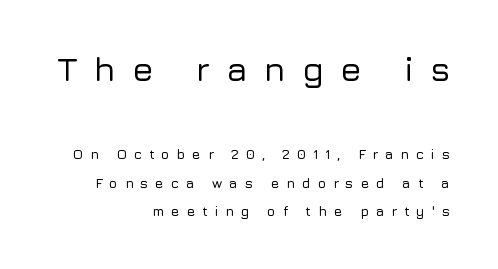
{"serif": "no", "italic": "no", "width": "normal", "stroke_contrast": "low", "x_height": "medium", "monospaced": "no", "underline": "no", "align": "right", "line_spacing": "loose", "line_spacing_ratio": 2.05, "letter_spacing": "wide", "letter_spacing_em": 0.48, "larger_block": "first", "size_ratio": 2.43, "glyph_px": 34}
